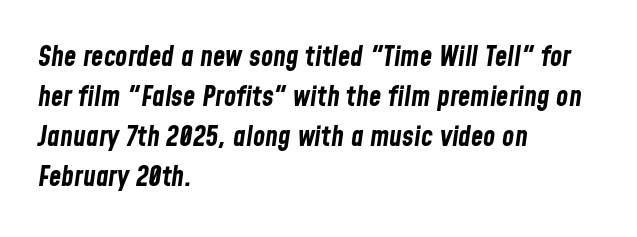
Notice how the passage keeps a crisp vertical edge on the left only. Nobody drew a line under any word here. A normal amount of white space separates one row of letters from the next. The rendering keeps characters at their native spacing. Set as a true bold cut, around the 700 mark. The rendering applies a slant to the glyphs.
